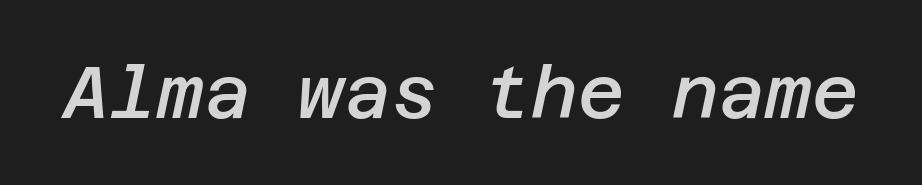
{"italic": "yes", "lean": "right", "slant_degrees": 12, "bold": "semi", "weight": "semibold", "width": "normal", "stroke_contrast": "low", "x_height": "large", "underline": "no", "letter_spacing": "normal", "letter_spacing_em": 0.0, "glyph_px": 72}
